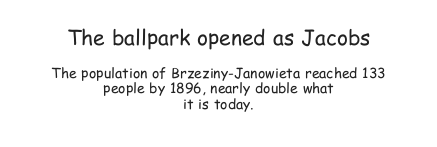
Leading: reduced. Ascenders rise straight up at ninety degrees. Which chunk is bigger? The first one — the top block dwarfs the bottom. Vertical stems look standard width or narrower in stroke. Does extra space separate the letters? No, they use regular spacing. Alignment: centered.
